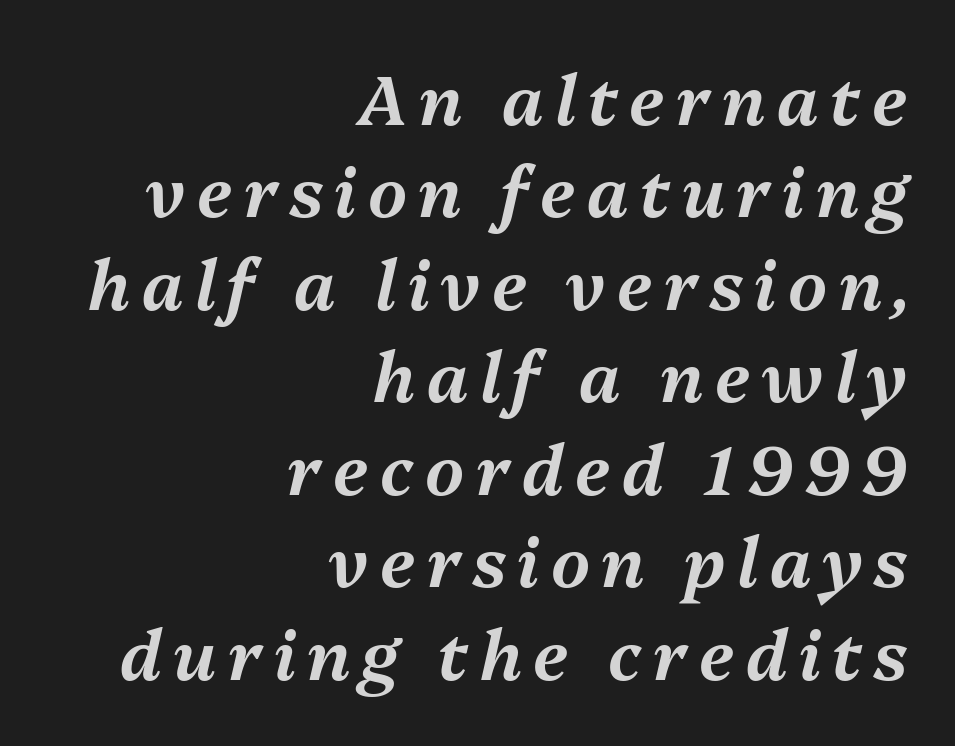
{"italic": "yes", "lean": "right", "slant_degrees": 13, "width": "normal", "stroke_contrast": "medium", "x_height": "medium", "monospaced": "no", "underline": "no", "align": "right", "line_spacing": "normal", "line_spacing_ratio": 1.36, "glyph_px": 68}
